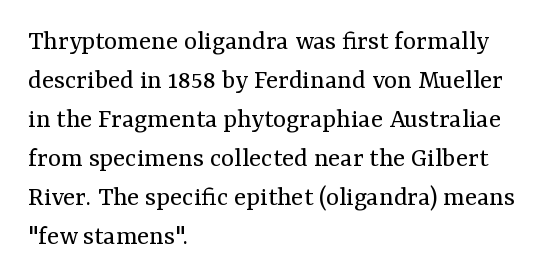
{"serif": "yes", "italic": "no", "bold": "no", "weight": "regular", "width": "normal", "stroke_contrast": "medium", "x_height": "medium", "monospaced": "no", "underline": "no", "align": "left", "line_spacing": "normal", "line_spacing_ratio": 1.39, "letter_spacing": "normal", "letter_spacing_em": 0.0, "glyph_px": 28}
